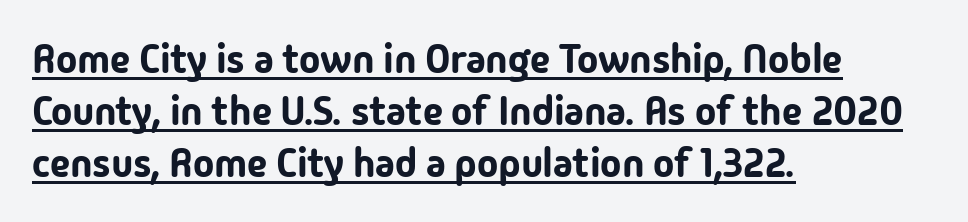
Q: Is the text italic (slanted)? A: No, it is upright.
Q: Is the typeface a serif or a sans-serif typeface? A: Sans-serif.
Q: Is the text underlined? A: Yes.
Q: How is the paragraph aligned? A: Left-aligned.
Q: Is the spacing between letters normal or unusually wide? A: Normal.
Q: Is the spacing between lines tight, normal or loose? A: Normal.
Q: Width (condensed, normal, or wide)? A: Normal.
Q: Stroke contrast? A: Low.
Q: x-height? A: Medium.
Q: Monospaced? A: No.
